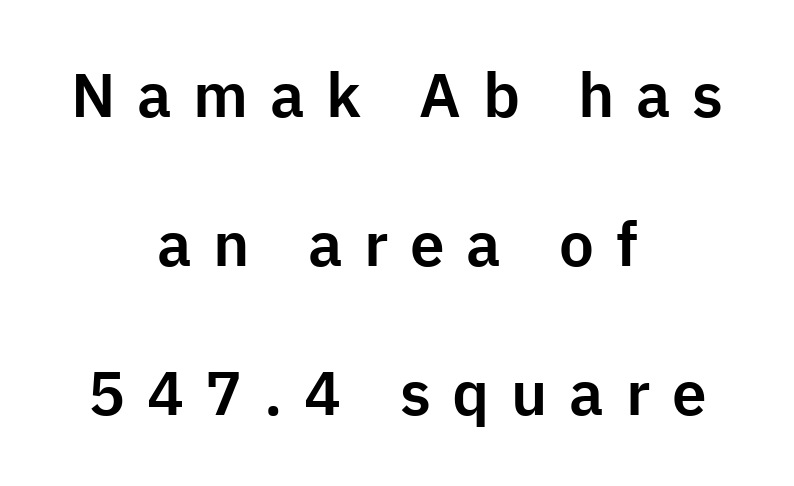
{"serif": "no", "italic": "no", "width": "normal", "stroke_contrast": "low", "x_height": "medium", "monospaced": "no", "underline": "no", "align": "center", "line_spacing": "loose", "line_spacing_ratio": 2.4, "letter_spacing": "wide", "letter_spacing_em": 0.35, "glyph_px": 62}
